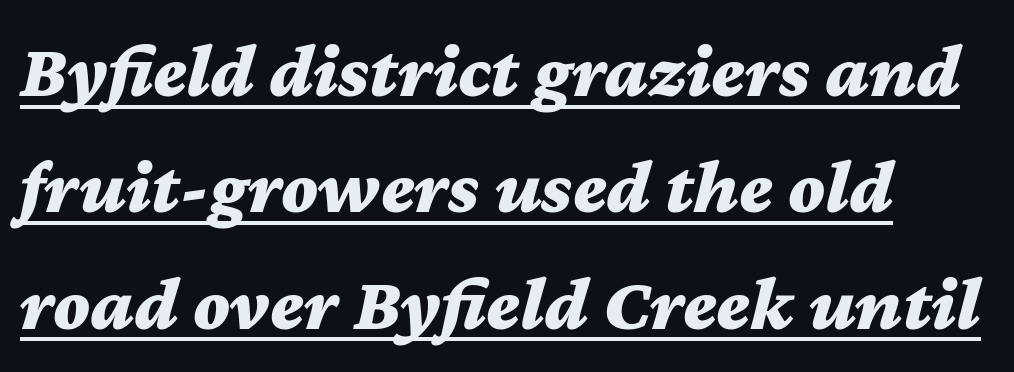
Typographic density is high because the face is bold. Spacing verdict: proportional, widths tailored to each character. Words appear dense and cohesive because spacing is normal. Characters are canted at an angle relative to the baseline's perpendicular. This sample keeps an unexceptional amount of space between lines.
